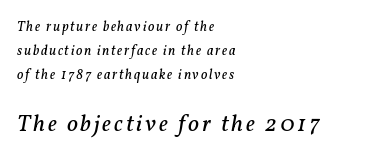
Q: Is the text bold? A: No.
Q: Is the text italic (slanted)? A: Yes, it leans right by about 11 degrees.
Q: Is the text underlined? A: No.
Q: How is the paragraph aligned? A: Left-aligned.
Q: Which block of text is set in a larger size, the first (top) or the second (bottom)? A: The second (bottom) one.
